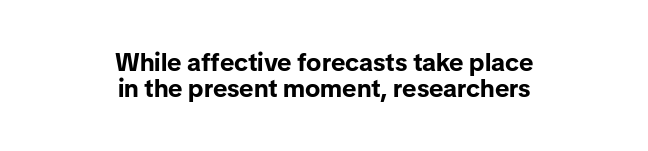
The image shows 25 px bold type, upright; set centered, tight line spacing (1.04x), normal letter spacing, not underlined.
